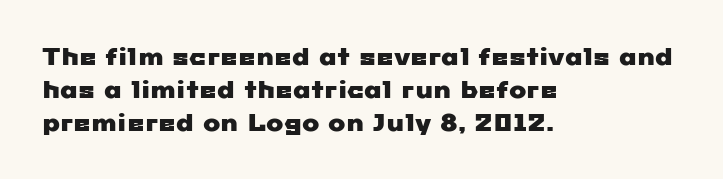
{"underline": "no", "align": "left", "line_spacing": "normal", "line_spacing_ratio": 1.43, "letter_spacing": "normal", "letter_spacing_em": 0.0, "glyph_px": 23}
